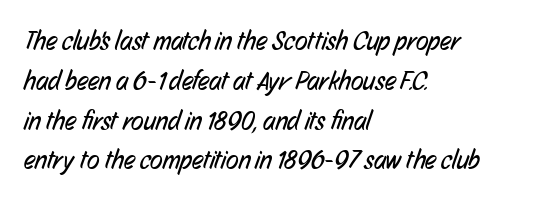
{"bold": "no", "underline": "no", "align": "left", "line_spacing": "normal", "line_spacing_ratio": 1.53, "letter_spacing": "normal", "letter_spacing_em": 0.0, "glyph_px": 26}
